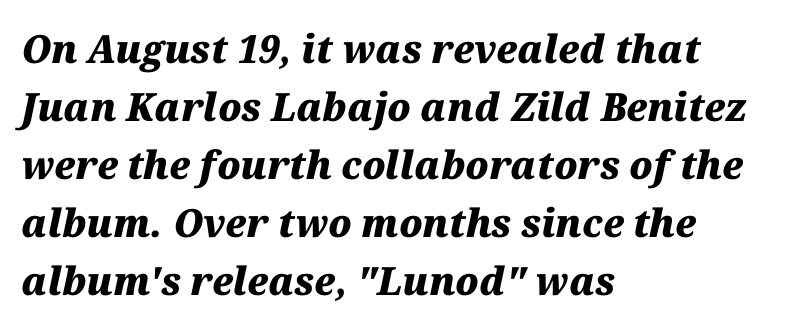
Q: Is the text bold? A: Yes.
Q: Is the text italic (slanted)? A: Yes, it leans right by about 12 degrees.
Q: Is the text underlined? A: No.
Q: How is the paragraph aligned? A: Left-aligned.
Q: Is the spacing between letters normal or unusually wide? A: Normal.
Q: Is the spacing between lines tight, normal or loose? A: Normal.
Q: Width (condensed, normal, or wide)? A: Normal.
Q: Stroke contrast? A: Medium.
Q: x-height? A: Medium.
Q: Monospaced? A: No.
